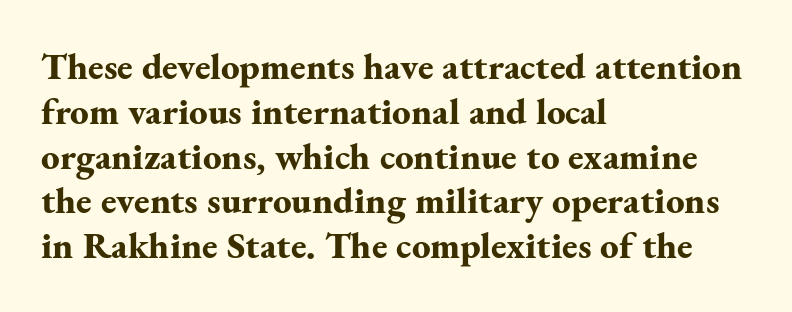
Q: Is the text bold? A: Yes.
Q: Is the text italic (slanted)? A: No, it is upright.
Q: Is the typeface a serif or a sans-serif typeface? A: Serif.
Q: Is the text underlined? A: No.
Q: How is the paragraph aligned? A: Left-aligned.
Q: Is the spacing between letters normal or unusually wide? A: Normal.
Q: Width (condensed, normal, or wide)? A: Normal.
Q: Stroke contrast? A: Medium.
Q: x-height? A: Small.
Q: Monospaced? A: No.
